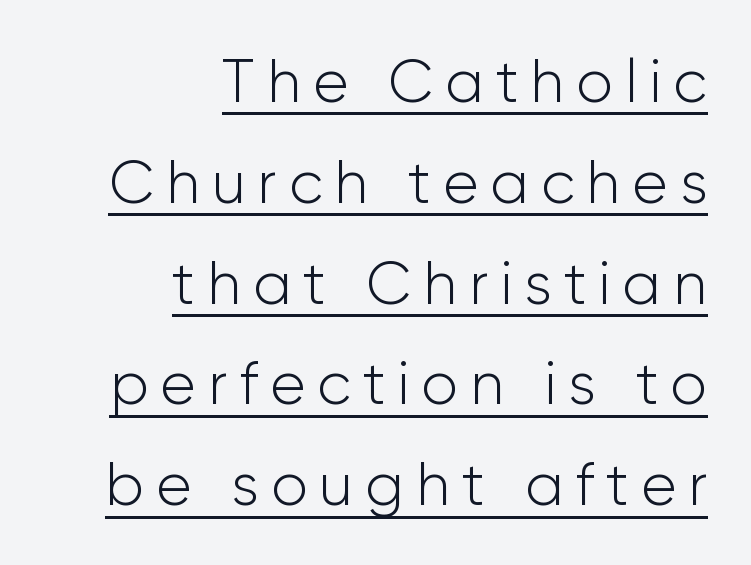
The image shows 60 px light sans-serif type, upright; set right-aligned, normal line spacing (1.68x), unusually wide letter spacing (+0.2 em), underlined; low stroke contrast and a medium x-height.
